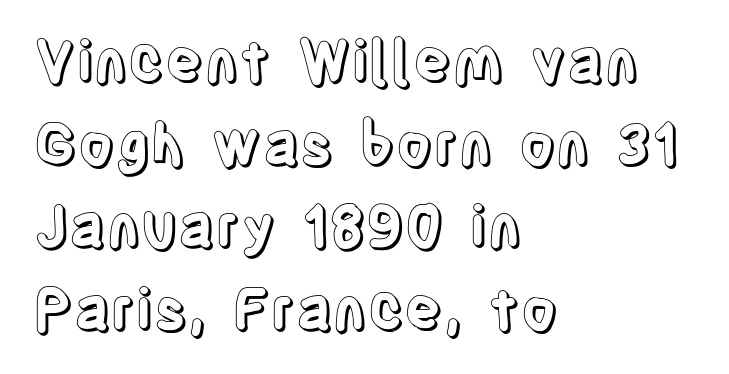
The face used here is proportionally spaced, like ordinary book or web type. Underlining? Definitely not there. Inter-character spacing is left at the font's built-in metrics. In terms of posture, this sample is upright.
